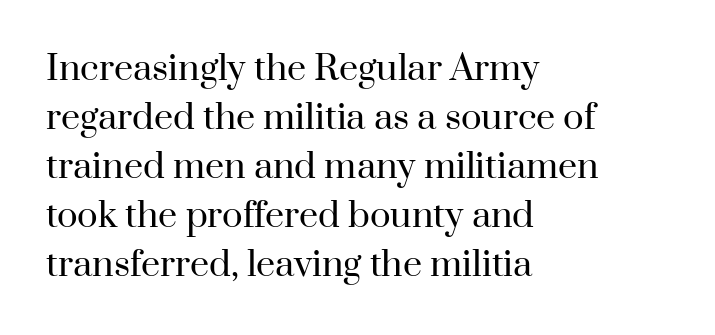
The image shows 34 px regular-weight serif type, upright; set left-aligned, normal line spacing (1.44x), normal letter spacing, not underlined; high stroke contrast and a small x-height.
